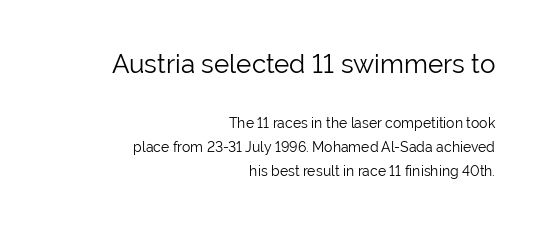
Q: Is the text bold? A: No.
Q: Is the text italic (slanted)? A: No, it is upright.
Q: Is the text underlined? A: No.
Q: How is the paragraph aligned? A: Right-aligned.
Q: Is the spacing between letters normal or unusually wide? A: Normal.
Q: Which block of text is set in a larger size, the first (top) or the second (bottom)? A: The first (top) one.
